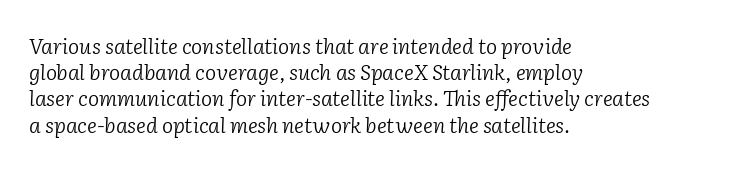
{"italic": "yes", "lean": "right", "slant_degrees": 2, "bold": "no", "underline": "no", "align": "left", "line_spacing": "normal", "line_spacing_ratio": 1.25, "letter_spacing": "normal", "letter_spacing_em": 0.0, "glyph_px": 21}
